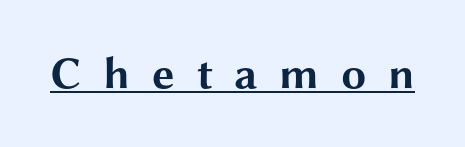
The specimen includes a rule beneath the text block's lines. Pretty heavy lettering here — definitely bold. The rendering uses natural spacing where letterforms have individual widths. You can tell from the bare stems that sans-serif type was used. Someone cranked the tracking dial way up on this one. The typography opts for an upright posture over an oblique one.
